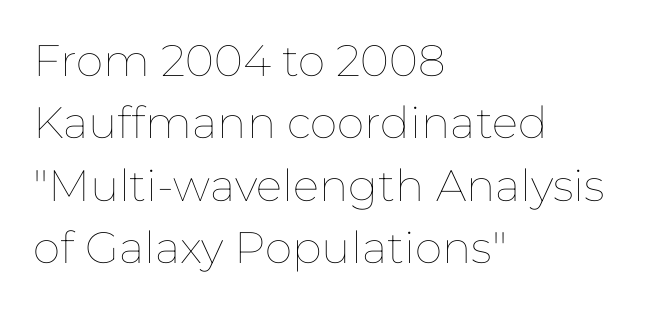
The image shows 44 px thin type, upright; set left-aligned, normal line spacing (1.42x), normal letter spacing, not underlined; low stroke contrast and a medium x-height.
